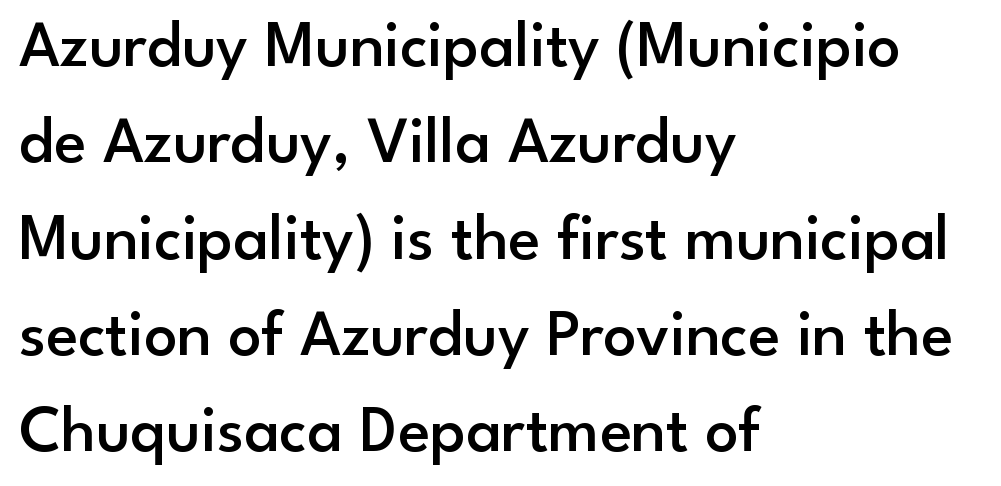
The image shows 66 px semibold sans-serif type, upright; set left-aligned, normal line spacing (1.46x), normal letter spacing, not underlined; low stroke contrast and a small x-height.
